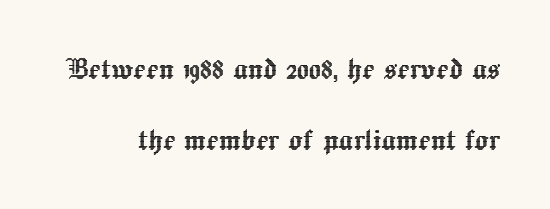
{"italic": "no", "width": "normal", "x_height": "medium", "monospaced": "no", "underline": "no", "align": "right", "line_spacing": "loose", "line_spacing_ratio": 1.98, "letter_spacing": "normal", "letter_spacing_em": 0.0, "glyph_px": 36}
